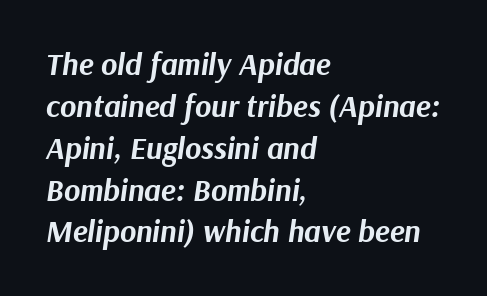
The image shows 31 px bold type, italic (leaning right); set left-aligned, normal line spacing (1.35x), normal letter spacing, not underlined; medium stroke contrast and a medium x-height.
